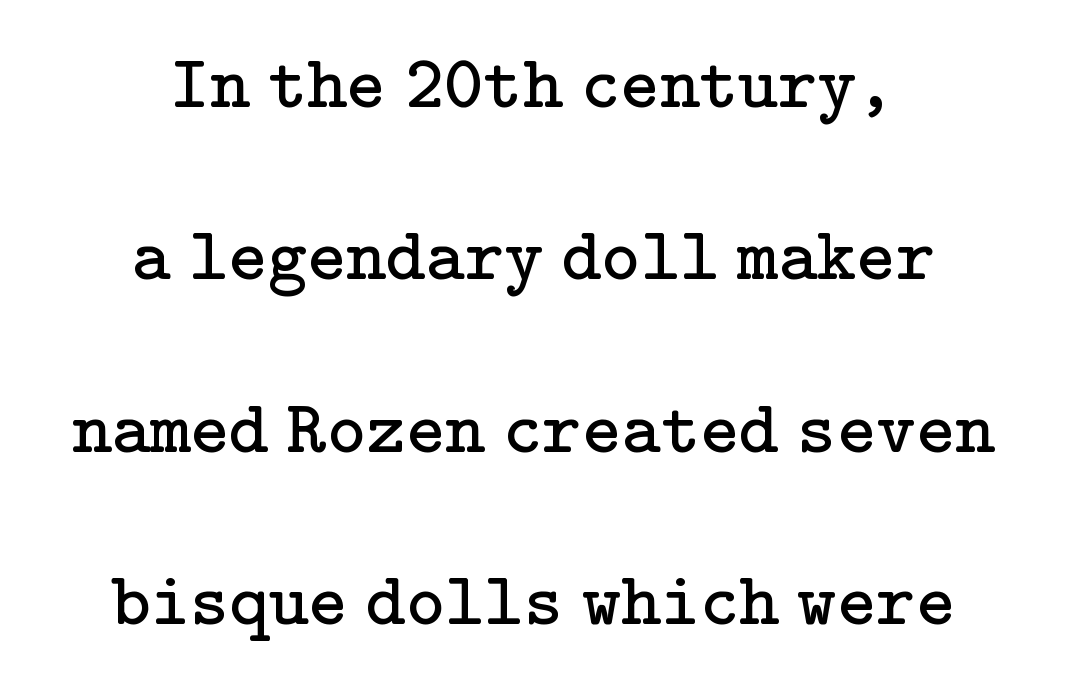
The gaps between neighbouring characters are ordinary and unremarkable. Little horizontal feet cap the strokes, marking this as serif type. Vertical strokes here are truly vertical. Typeset on center — no edge is straight. The passage shown is not underscored anywhere.
